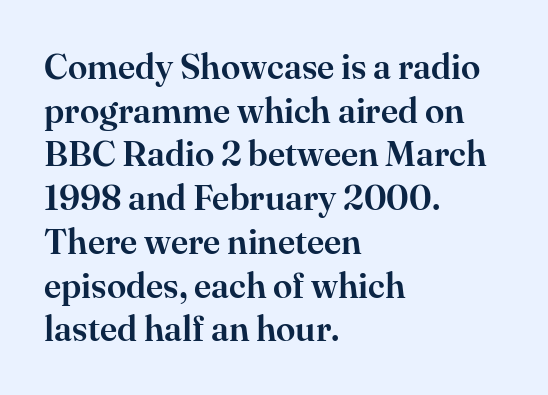
{"serif": "yes", "italic": "no", "width": "normal", "stroke_contrast": "high", "x_height": "small", "monospaced": "no", "underline": "no", "align": "left", "line_spacing": "normal", "line_spacing_ratio": 1.25, "letter_spacing": "normal", "letter_spacing_em": 0.0, "glyph_px": 35}
